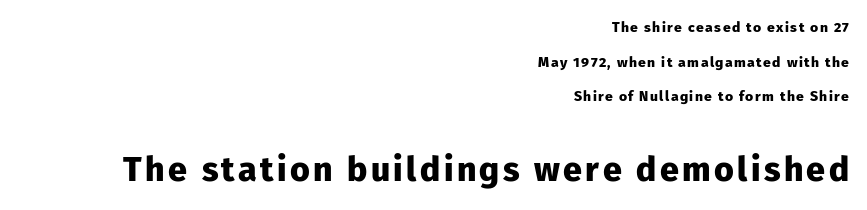
The image shows 34 px heavy sans-serif type, upright; set right-aligned, loose line spacing (2.48x), not underlined; the second (bottom) block is 2.43x larger; low stroke contrast and a medium x-height.
